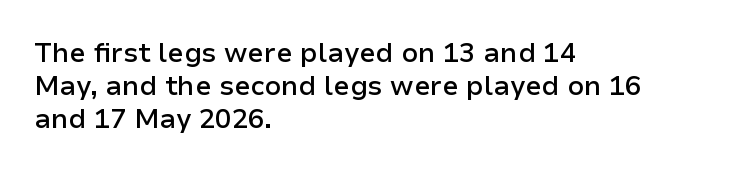
The image shows 27 px text type, upright; set left-aligned, line spacing 1.22x, normal letter spacing, not underlined.
